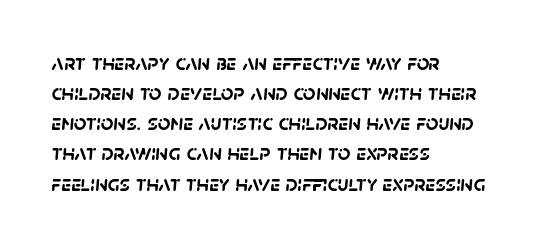
The image shows 22 px bold type; set left-aligned, normal line spacing (1.37x), normal letter spacing, not underlined.
